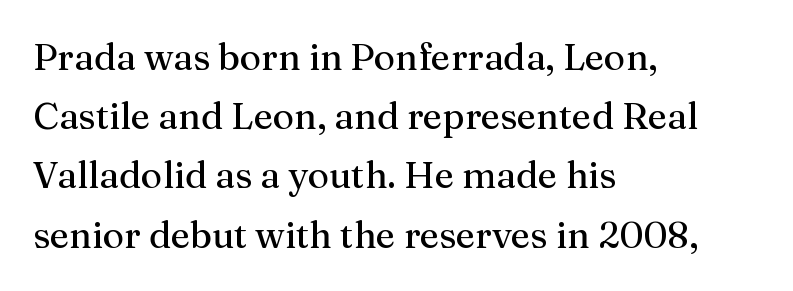
Font category for this specimen: serif. Descender tails drop into unmarked territory. Stroke mass is kept to a normal reading level or below. Spacing verdict: proportional, widths tailored to each character. A typesetter would call this leading conventional body-copy spacing.
